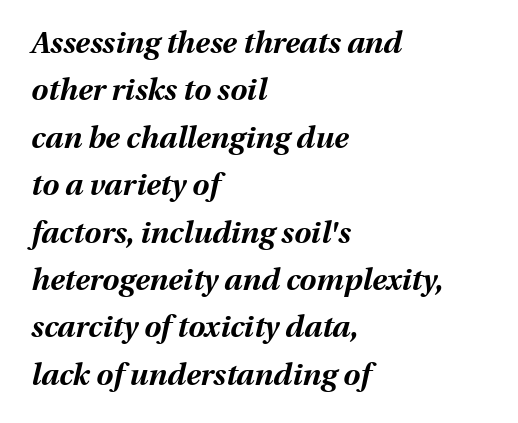
Here the designer chose a conventional face with non-uniform glyph widths. Does the leading feel generous? No, just average. What weight is shown? A full bold with thick strokes. There is no visible air inserted between adjacent glyphs. This rendering features lettering with no underline.
